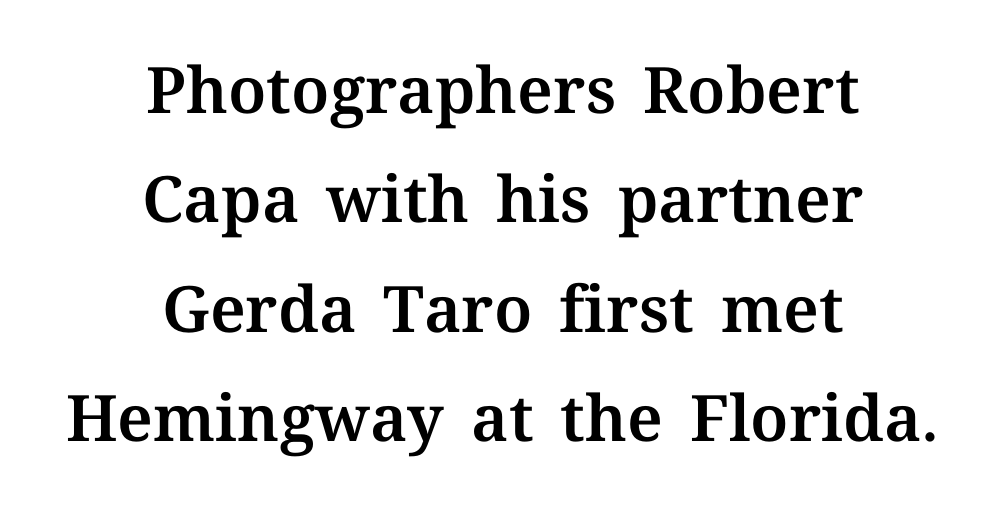
The image shows 64 px text type, upright; set centered, line spacing 1.71x, normal letter spacing, not underlined; medium stroke contrast and a medium x-height.
